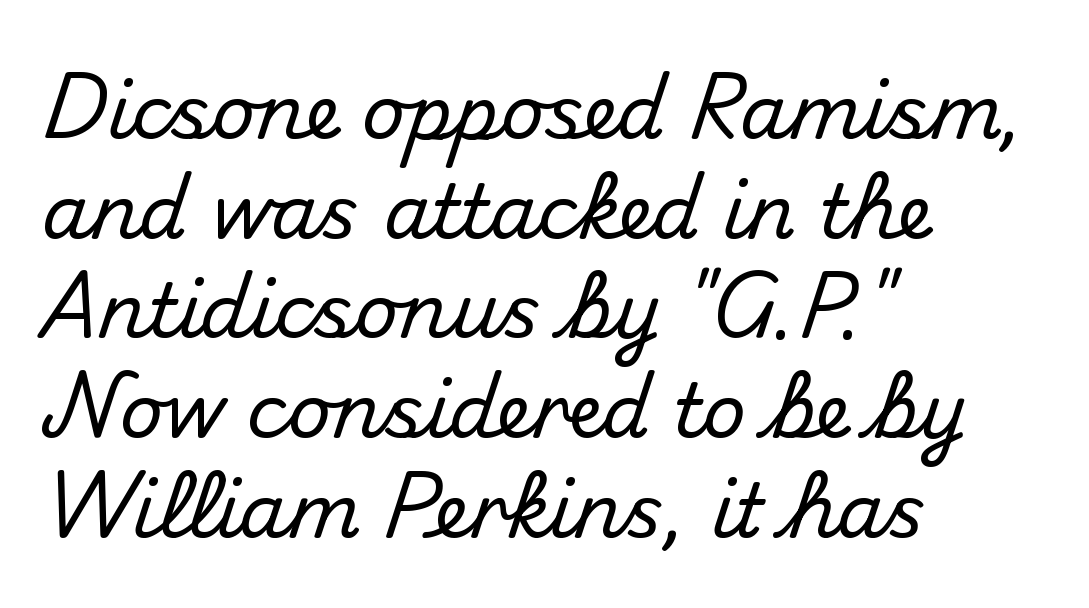
{"serif": "no", "width": "normal", "stroke_contrast": "medium", "x_height": "small", "monospaced": "no", "underline": "no", "align": "left", "line_spacing": "normal", "line_spacing_ratio": 1.33, "letter_spacing": "normal", "letter_spacing_em": 0.0, "glyph_px": 75}
